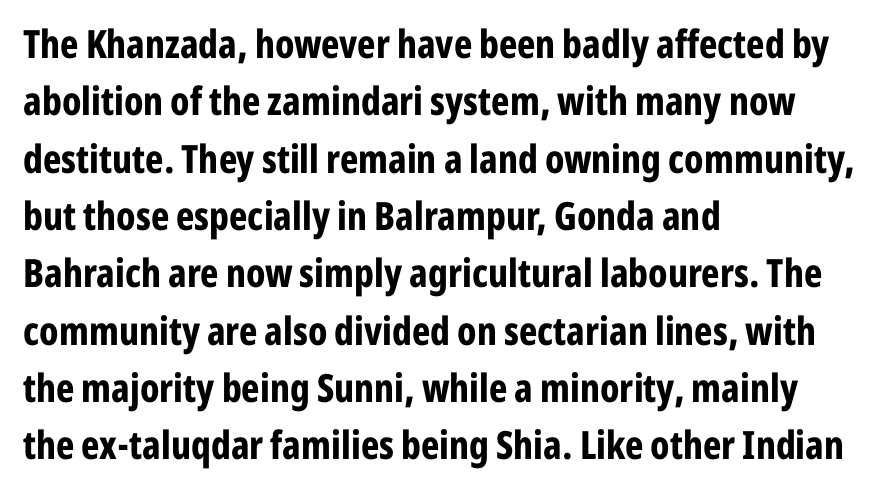
The image shows 39 px bold, condensed sans-serif type, upright; set left-aligned, normal line spacing (1.47x), normal letter spacing, not underlined; low stroke contrast and a medium x-height.
